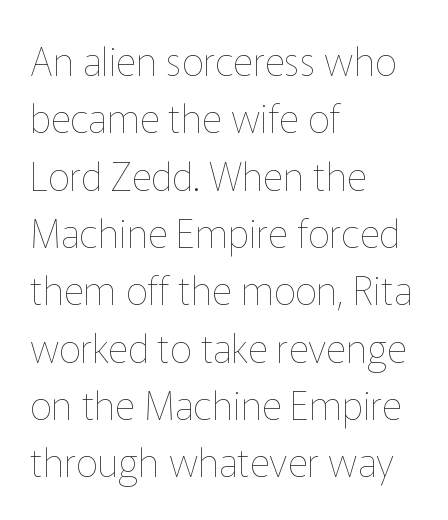
Q: Is the text bold? A: No.
Q: Is the text italic (slanted)? A: No, it is upright.
Q: Is the text underlined? A: No.
Q: How is the paragraph aligned? A: Left-aligned.
Q: Is the spacing between letters normal or unusually wide? A: Normal.
Q: Is the spacing between lines tight, normal or loose? A: Normal.
Q: Width (condensed, normal, or wide)? A: Normal.
Q: Stroke contrast? A: Low.
Q: x-height? A: Medium.
Q: Monospaced? A: No.
